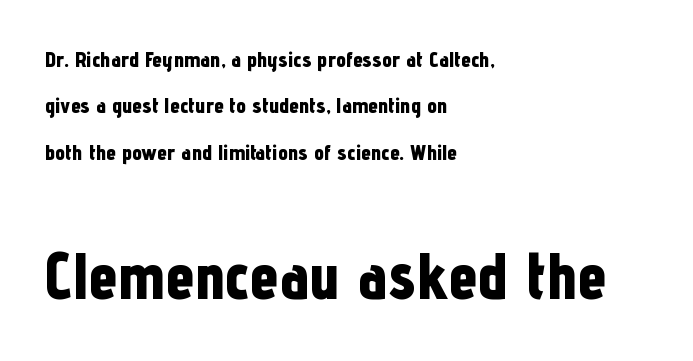
The image shows 65 px bold, condensed sans-serif type, upright; set left-aligned, loose line spacing (2.11x), normal letter spacing, not underlined; the second (bottom) block is 2.95x larger; low stroke contrast and a medium x-height.
